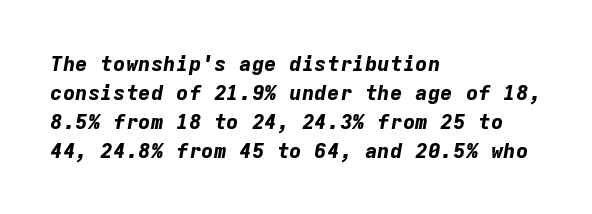
The image shows 21 px bold type, italic (leaning right); set left-aligned, normal line spacing (1.38x), normal letter spacing, not underlined.
